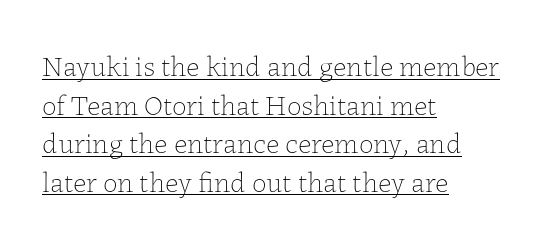
Q: Is the text bold? A: No.
Q: Is the text italic (slanted)? A: No, it is upright.
Q: Is the text underlined? A: Yes.
Q: How is the paragraph aligned? A: Left-aligned.
Q: Is the spacing between letters normal or unusually wide? A: Normal.
Q: Is the spacing between lines tight, normal or loose? A: Normal.
Q: Width (condensed, normal, or wide)? A: Normal.
Q: Stroke contrast? A: Low.
Q: x-height? A: Medium.
Q: Monospaced? A: No.
